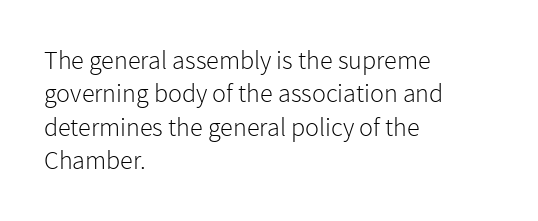
{"italic": "no", "bold": "no", "underline": "no", "align": "left", "line_spacing": "normal", "line_spacing_ratio": 1.28, "letter_spacing": "normal", "letter_spacing_em": 0.0, "glyph_px": 26}
